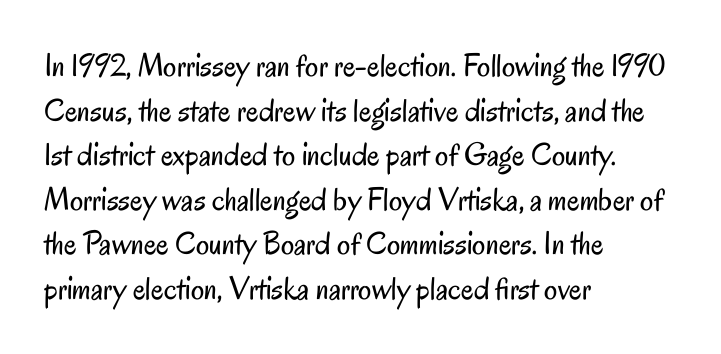
The image shows 33 px regular-weight, condensed sans-serif type, upright; set left-aligned, normal line spacing (1.35x), normal letter spacing, not underlined; low stroke contrast and a small x-height.
